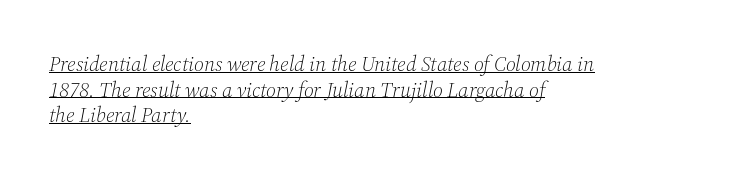
Casual observation: everything's shoved over to the left. Stroke mass is kept to a normal reading level or below. The lettering is marked with a stroke running underneath it. Students, note that the glyphs here touch the page at normal intervals.
